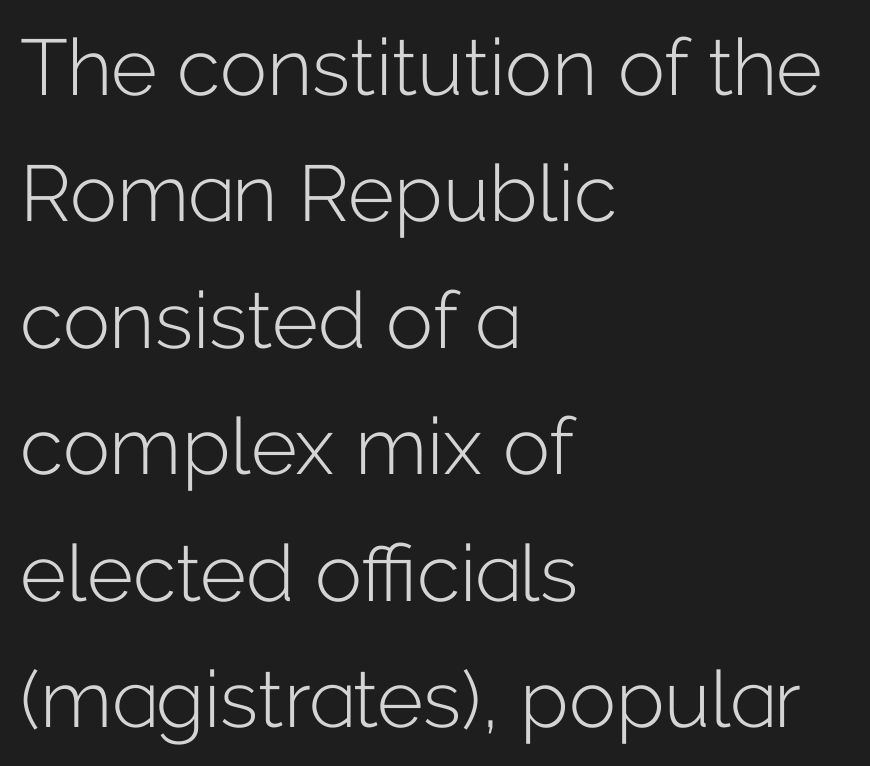
{"serif": "no", "italic": "no", "bold": "no", "weight": "light", "width": "normal", "stroke_contrast": "low", "x_height": "medium", "monospaced": "no", "underline": "no", "align": "left", "line_spacing": "normal", "line_spacing_ratio": 1.6, "letter_spacing": "normal", "letter_spacing_em": 0.0, "glyph_px": 79}
